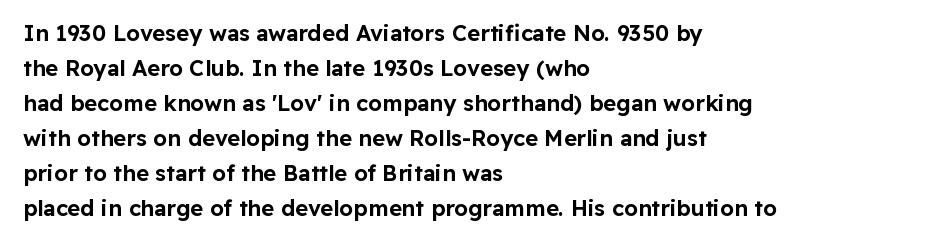
The image shows 22 px text type, upright; set left-aligned, normal line spacing (1.59x), normal letter spacing, not underlined.
